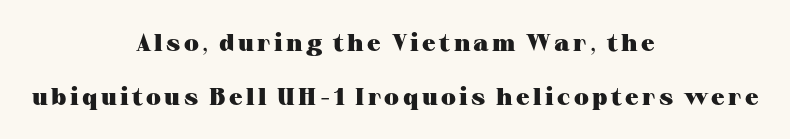
Q: Is the text bold? A: Yes.
Q: Is the text italic (slanted)? A: No, it is upright.
Q: Is the text underlined? A: No.
Q: How is the paragraph aligned? A: Centered.
Q: Is the spacing between lines tight, normal or loose? A: Loose.
